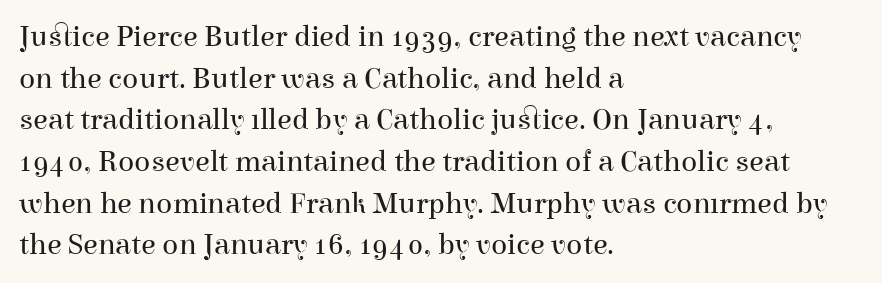
Posture: straight, roman, zero tilt. Type style note: has serifs. The letters sit at their default tracking, neither squeezed nor spread. Evenly set lines give the paragraph a standard silhouette.
